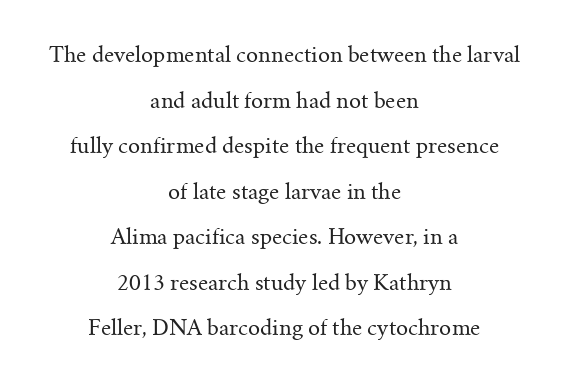
The image shows 21 px text type, upright; set centered, loose line spacing (2.17x), normal letter spacing, not underlined.
